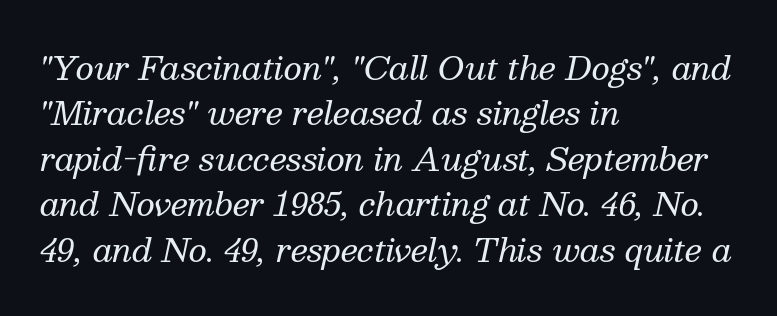
Words appear dense and cohesive because spacing is normal. This sample has the flowing, uneven cadence of proportional lettering. The lines sit at an ordinary, default distance from one another. An italicized treatment has been applied to the whole sample. Type without underlining.
